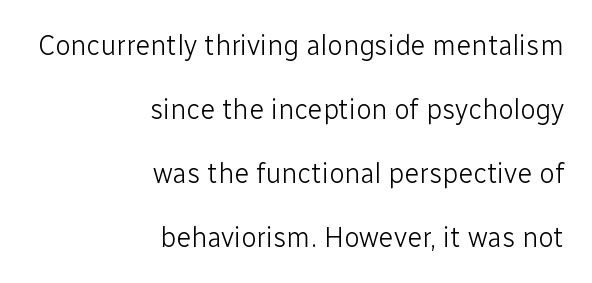
{"serif": "no", "italic": "no", "bold": "no", "weight": "light", "width": "normal", "stroke_contrast": "low", "x_height": "medium", "monospaced": "no", "underline": "no", "align": "right", "line_spacing": "loose", "line_spacing_ratio": 2.28, "letter_spacing": "normal", "letter_spacing_em": 0.0, "glyph_px": 28}
